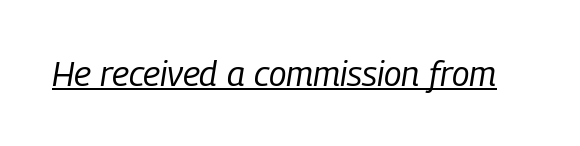
The typeface has the unassuming heft of standard copy or less. Every character sits at an angle, as italics do. Do the characters align in a grid? No, the font is proportional. Has an underline been added? It has. The gaps between neighbouring characters are ordinary and unremarkable.
